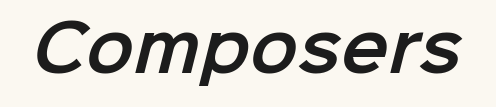
Q: Is the typeface a serif or a sans-serif typeface? A: Sans-serif.
Q: Is the text underlined? A: No.
Q: Is the spacing between letters normal or unusually wide? A: Normal.
Q: Width (condensed, normal, or wide)? A: Normal.
Q: Stroke contrast? A: Low.
Q: x-height? A: Medium.
Q: Monospaced? A: No.
